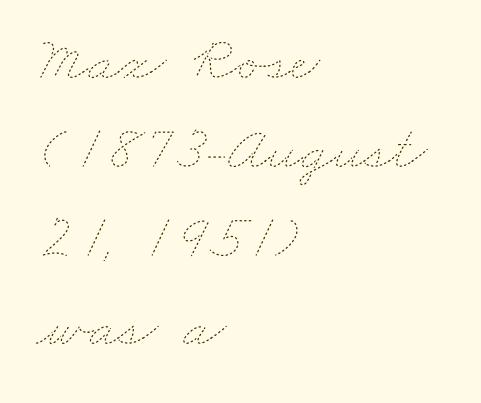
{"bold": "no", "weight": "thin", "width": "wide", "stroke_contrast": "low", "x_height": "small", "monospaced": "no", "underline": "no", "align": "left", "line_spacing": "normal", "line_spacing_ratio": 1.41, "letter_spacing": "normal", "letter_spacing_em": 0.0, "glyph_px": 63}
